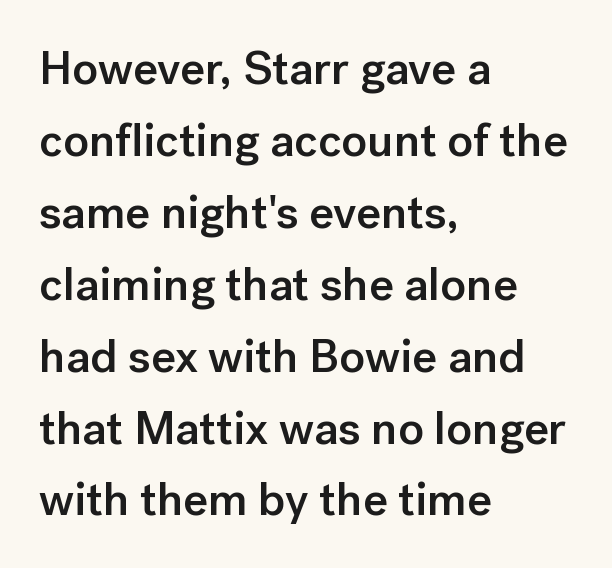
Q: Is the text bold? A: Semi-bold.
Q: Is the text italic (slanted)? A: No, it is upright.
Q: Is the typeface a serif or a sans-serif typeface? A: Sans-serif.
Q: Is the text underlined? A: No.
Q: How is the paragraph aligned? A: Left-aligned.
Q: Is the spacing between letters normal or unusually wide? A: Normal.
Q: Is the spacing between lines tight, normal or loose? A: Normal.
Q: Width (condensed, normal, or wide)? A: Normal.
Q: Stroke contrast? A: Low.
Q: x-height? A: Medium.
Q: Monospaced? A: No.
